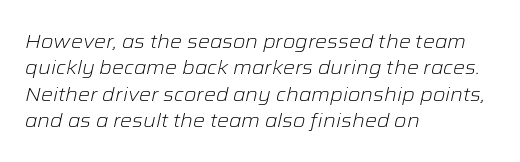
The image shows 20 px text type, italic (leaning right); set left-aligned, normal line spacing (1.32x), normal letter spacing, not underlined.
